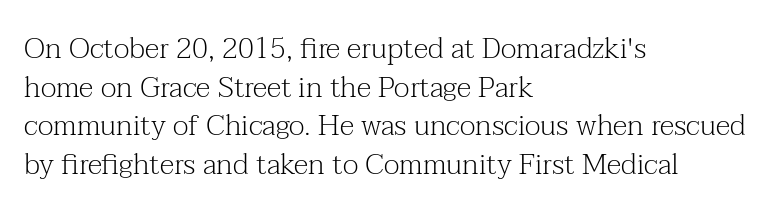
Think standard paragraph weight, or any step lighter than that. This sample has the flowing, uneven cadence of proportional lettering. The letters sit at their default tracking, neither squeezed nor spread. Leading: standard.
